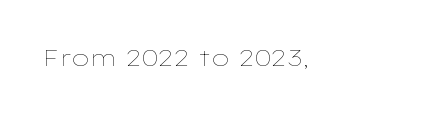
{"italic": "no", "bold": "no", "underline": "no", "letter_spacing": "normal", "letter_spacing_em": 0.0, "glyph_px": 23}
